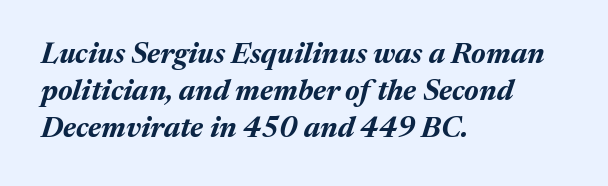
The image shows 29 px bold type, italic (leaning right); set left-aligned, normal line spacing (1.27x), normal letter spacing, not underlined; medium stroke contrast and a medium x-height.
